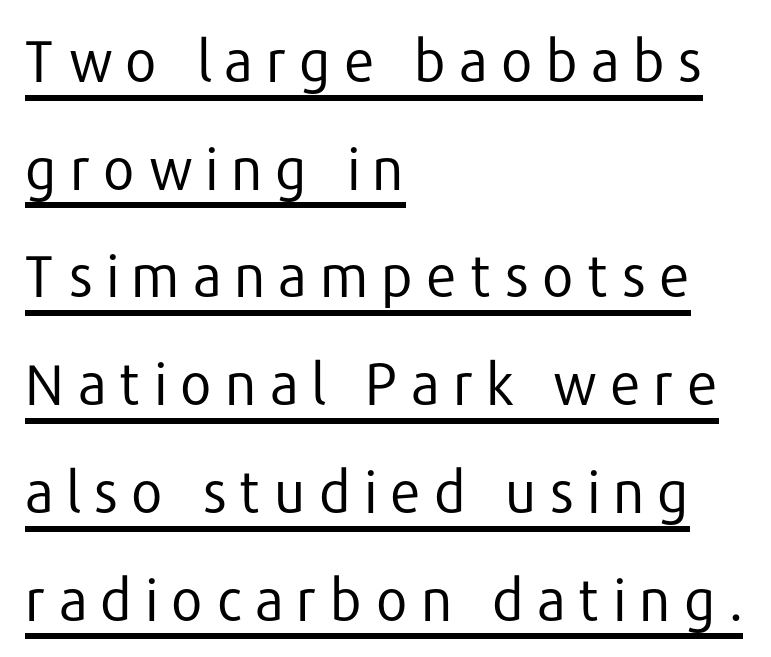
Does the type have serifs? No, each stem ends abruptly. Students, observe the line beneath the letters — that is underlining. Observe the wide spacing: letters keep a clear distance from each other. This is not heavy type; no bold has been used. The paragraph shown leans on its left margin. This sample has the flowing, uneven cadence of proportional lettering.
